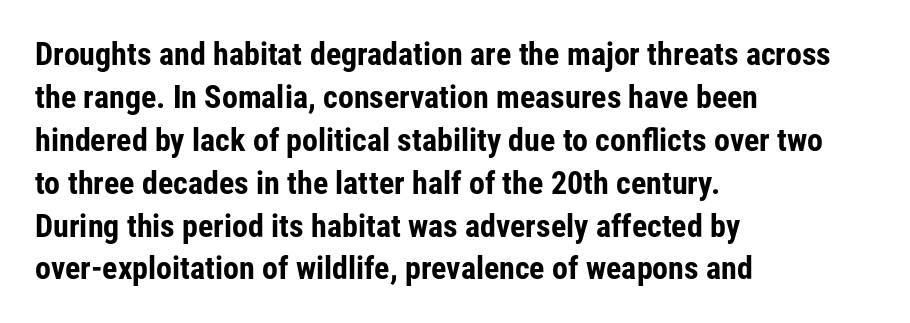
{"serif": "no", "italic": "no", "bold": "yes", "weight": "bold", "width": "condensed", "stroke_contrast": "low", "x_height": "medium", "monospaced": "no", "underline": "no", "align": "left", "line_spacing": "normal", "line_spacing_ratio": 1.34, "letter_spacing": "normal", "letter_spacing_em": 0.0, "glyph_px": 32}
